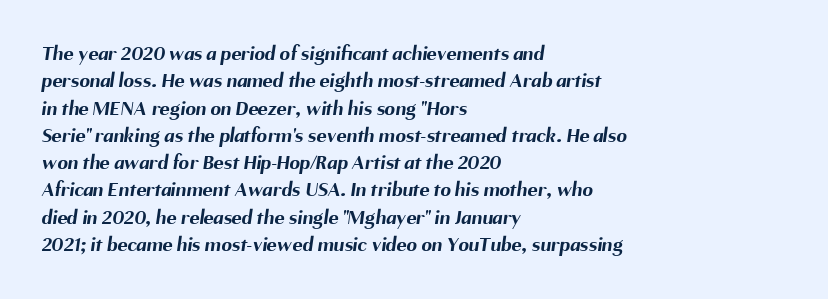
The image shows 21 px bold type; set left-aligned, normal line spacing (1.3x), normal letter spacing, not underlined.
